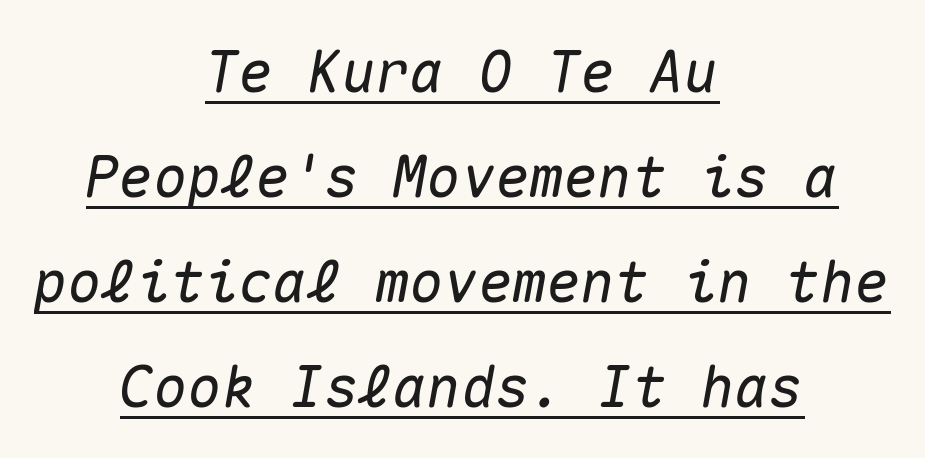
Q: Is the text italic (slanted)? A: Yes, it leans right by about 10 degrees.
Q: Is the text underlined? A: Yes.
Q: How is the paragraph aligned? A: Centered.
Q: Is the spacing between letters normal or unusually wide? A: Normal.
Q: Width (condensed, normal, or wide)? A: Normal.
Q: Stroke contrast? A: Medium.
Q: x-height? A: Medium.
Q: Monospaced? A: Yes.
